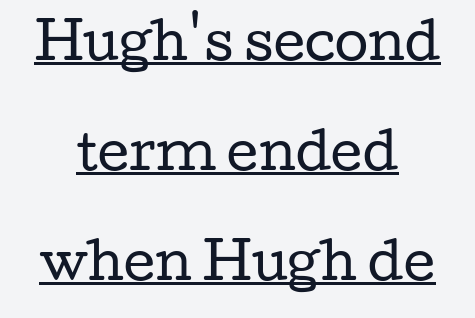
The sample's only ornament is a line tracing under the words. Weight: regular or lighter. Small tapered or slab feet sit at the stroke ends, so this counts as serif. Honestly, the letter spacing is just normal — you wouldn't notice it.
